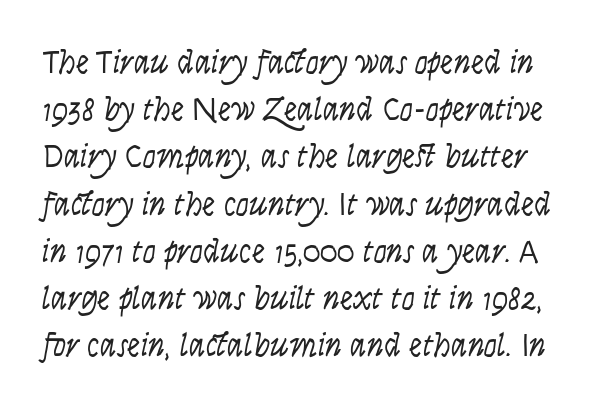
The image shows 33 px light, condensed sans-serif type; set normal line spacing (1.43x), normal letter spacing, not underlined; low stroke contrast and a large x-height.
